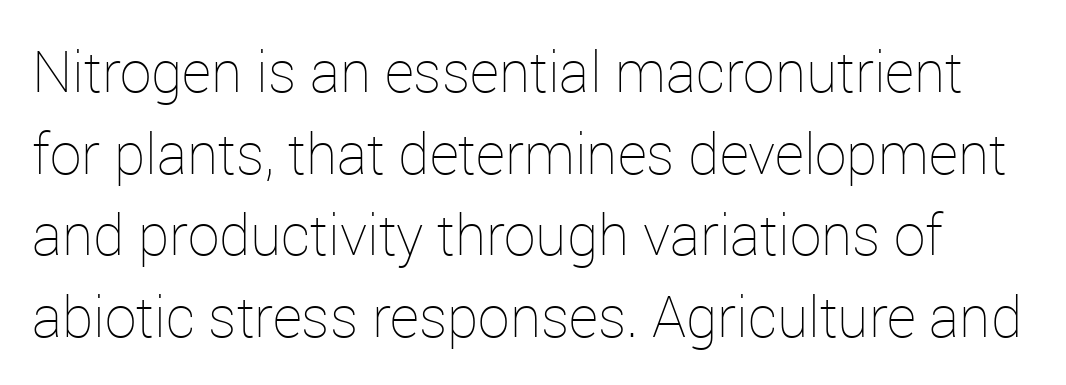
Clear beneath every line of the passage. Letters have the restrained weight of plain body copy at most. The type is set solid horizontally, with unmodified tracking. The passage shown is typed in a proportional face where columns would drift. Normally led — the rows are evenly, conventionally spaced. A typesetter would mark this as roman, not italic.
